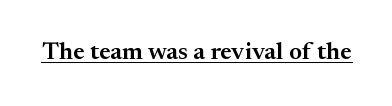
{"italic": "no", "bold": "semi", "underline": "yes", "letter_spacing": "normal", "letter_spacing_em": 0.0, "glyph_px": 25}
